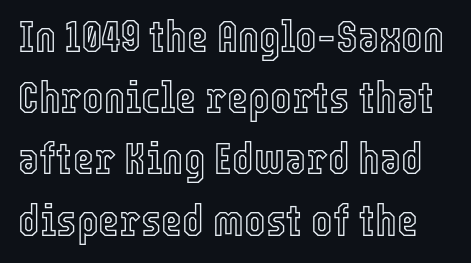
The image shows 45 px condensed type, upright; set normal line spacing (1.36x), normal letter spacing, not underlined; a medium x-height.
